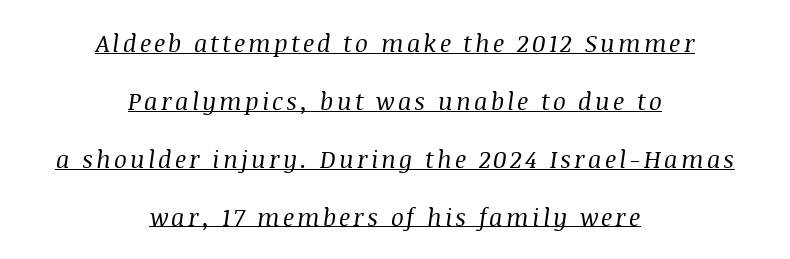
The image shows 24 px text type, italic (leaning right); set centered, loose line spacing (2.41x), underlined.
